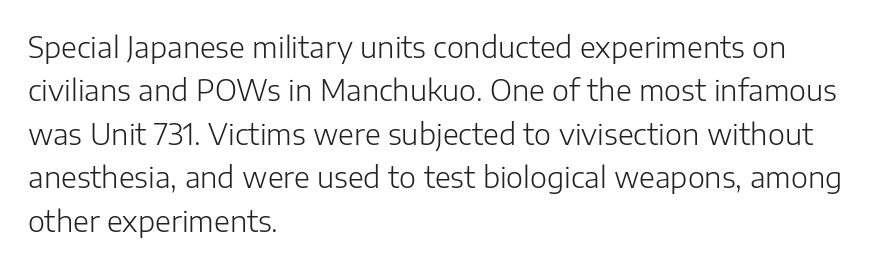
The image shows 29 px light sans-serif type, upright; set left-aligned, normal line spacing (1.5x), normal letter spacing, not underlined; low stroke contrast and a medium x-height.
